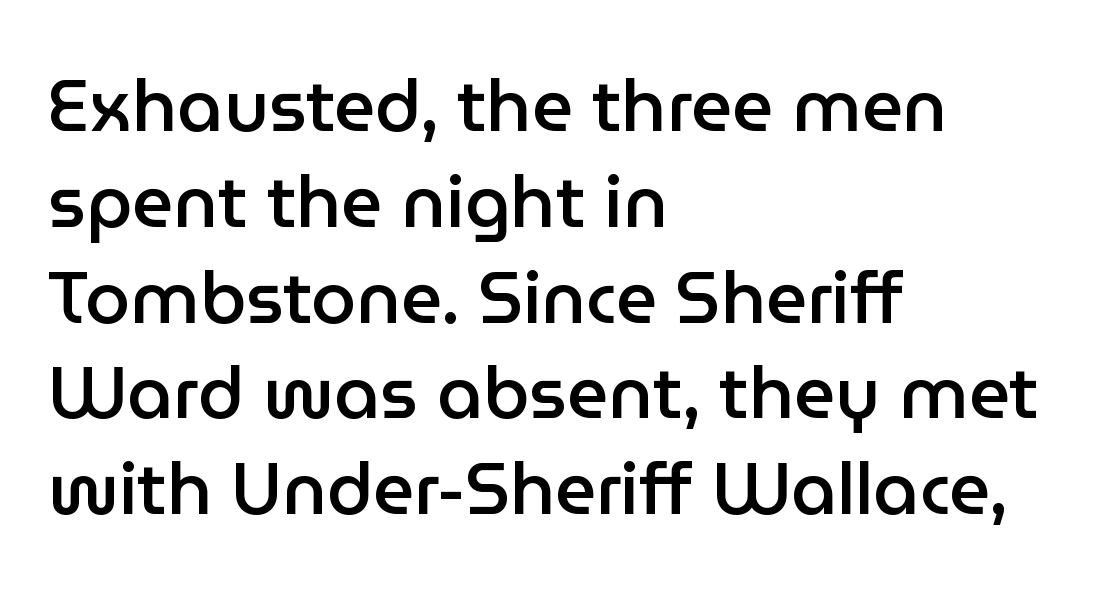
The image shows 72 px semibold sans-serif type, upright; set left-aligned, normal line spacing (1.33x), normal letter spacing, not underlined; low stroke contrast and a medium x-height.
